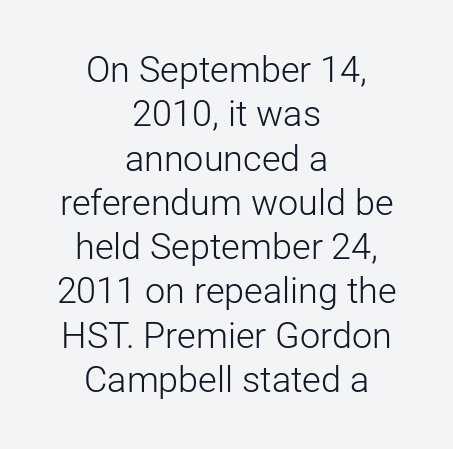
{"serif": "no", "italic": "no", "bold": "no", "weight": "light", "width": "normal", "stroke_contrast": "low", "x_height": "medium", "monospaced": "no", "underline": "no", "align": "center", "line_spacing_ratio": 1.23, "letter_spacing": "normal", "letter_spacing_em": 0.0, "glyph_px": 36}
